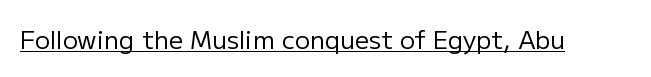
The letterforms sit at book weight or below. Posture: upright roman. Here the glyphs are tracked normally, forming tight word shapes. The words here are underlined.
